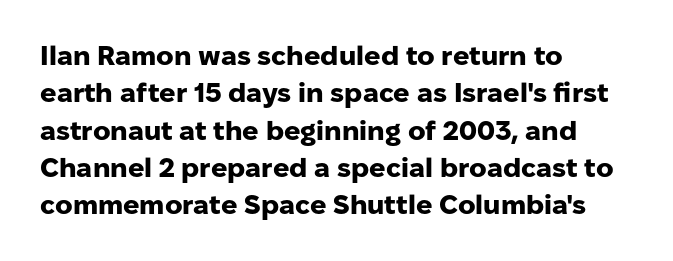
{"italic": "no", "bold": "yes", "underline": "no", "align": "left", "line_spacing": "normal", "line_spacing_ratio": 1.38, "letter_spacing": "normal", "letter_spacing_em": 0.0, "glyph_px": 27}
